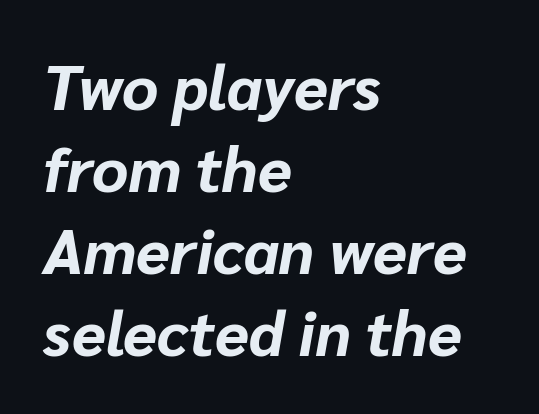
{"italic": "yes", "lean": "right", "slant_degrees": 10, "bold": "yes", "weight": "bold", "width": "normal", "stroke_contrast": "low", "x_height": "medium", "monospaced": "no", "underline": "no", "align": "left", "line_spacing": "normal", "line_spacing_ratio": 1.32, "letter_spacing": "normal", "letter_spacing_em": 0.0, "glyph_px": 62}
